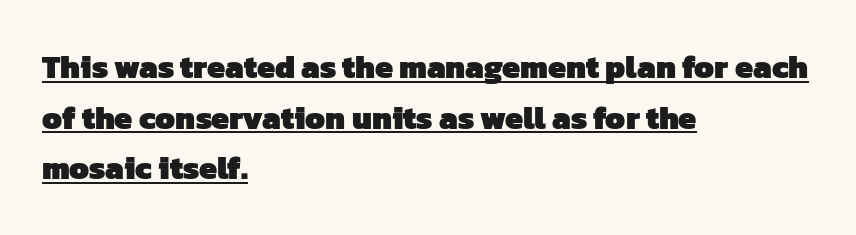
The image shows 32 px heavy sans-serif type; set left-aligned, normal line spacing (1.58x), normal letter spacing, underlined; low stroke contrast and a medium x-height.
